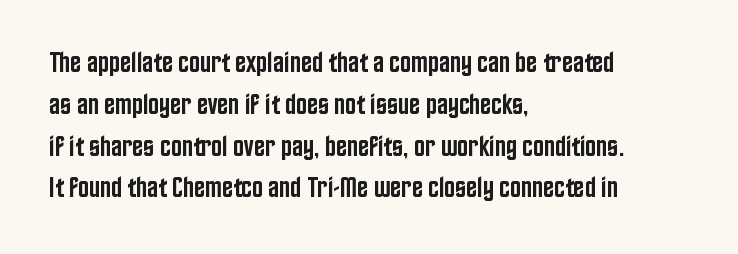
Note the varied advance widths — an 'i' is clearly narrower than an 'm'. When letters stand straight like this, we call the style roman or upright. Weight: semibold (demi). The baseline area is clear.
